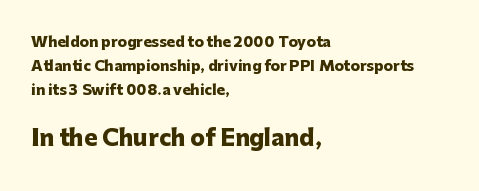
{"italic": "no", "bold": "yes", "underline": "no", "align": "left", "line_spacing_ratio": 1.73, "letter_spacing": "normal", "letter_spacing_em": 0.0, "larger_block": "second", "size_ratio": 1.57, "glyph_px": 22}
